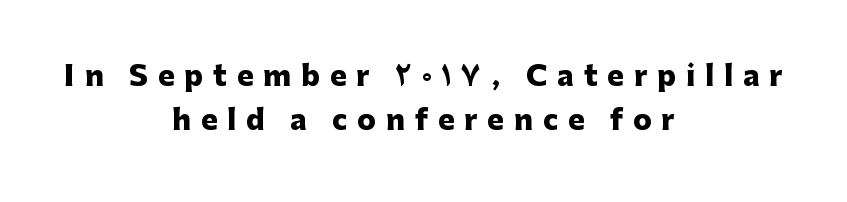
The sample has been set heavy, in full bold. Is this a fixed-width face? No — the glyphs have proportional, varying widths. A roman cut, with each character standing at attention. How would I describe the line gaps? Plain and ordinary. The rendering shows plain stroke endings on the letterforms — a sans-serif design. The letterforms stand isolated, each surrounded by extra space.
